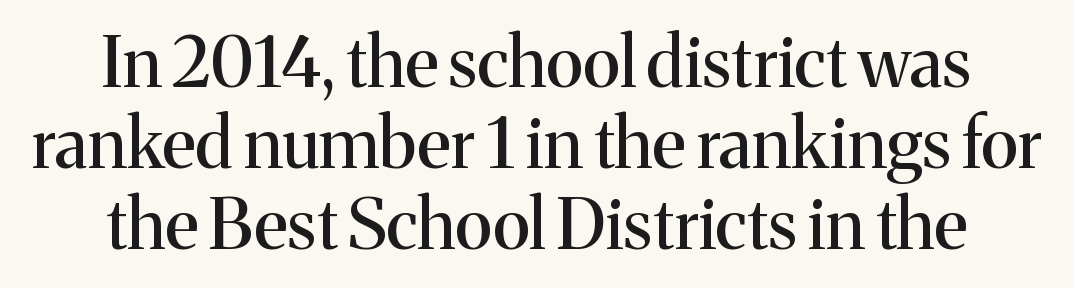
{"serif": "yes", "italic": "no", "width": "normal", "stroke_contrast": "medium", "x_height": "medium", "monospaced": "no", "underline": "no", "align": "center", "line_spacing_ratio": 1.16, "letter_spacing": "normal", "letter_spacing_em": 0.0, "glyph_px": 70}
